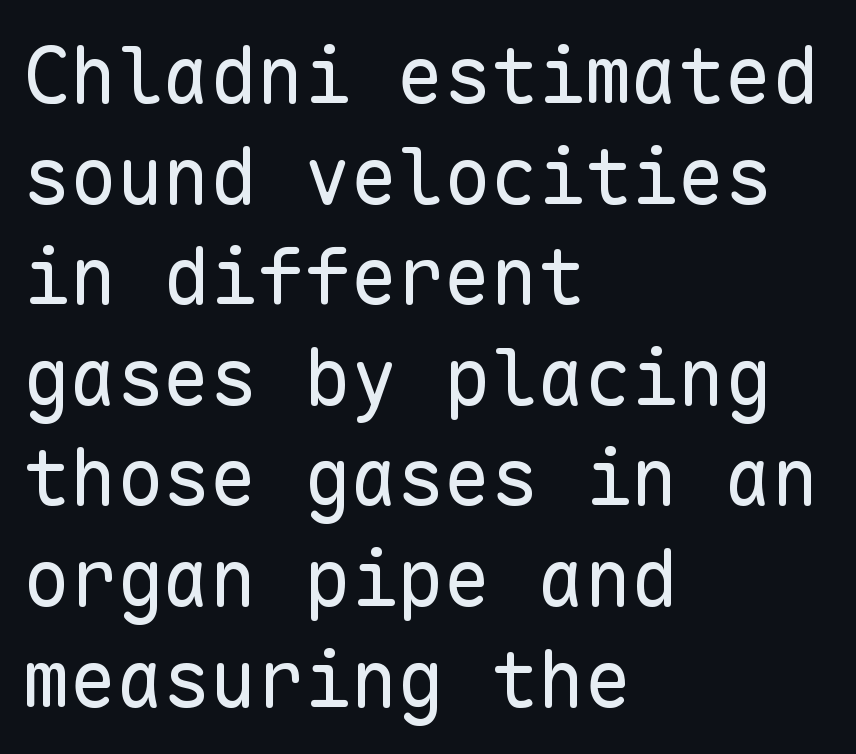
Q: Is the text bold? A: No.
Q: Is the text italic (slanted)? A: No, it is upright.
Q: Is the typeface a serif or a sans-serif typeface? A: Sans-serif.
Q: Is the text underlined? A: No.
Q: How is the paragraph aligned? A: Left-aligned.
Q: Is the spacing between letters normal or unusually wide? A: Normal.
Q: Is the spacing between lines tight, normal or loose? A: Normal.
Q: Width (condensed, normal, or wide)? A: Normal.
Q: Stroke contrast? A: Low.
Q: x-height? A: Medium.
Q: Monospaced? A: Yes.
